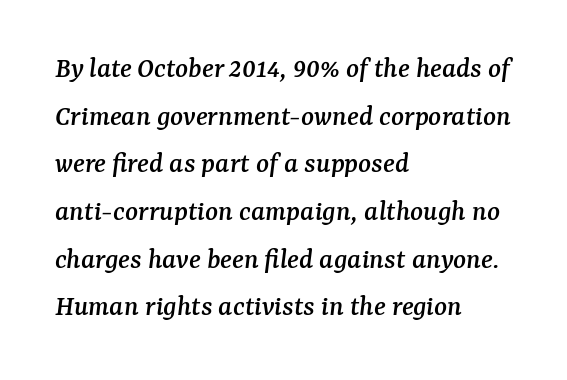
Looks like regular typesetting: each glyph gets only the width it needs. Casual observation: everything's shoved over to the left. Whoever set this chose a conventional vertical rhythm. Check the space under the baseline: it is left empty. Letter spacing: default. The glyphs in this specimen are seriffed.
